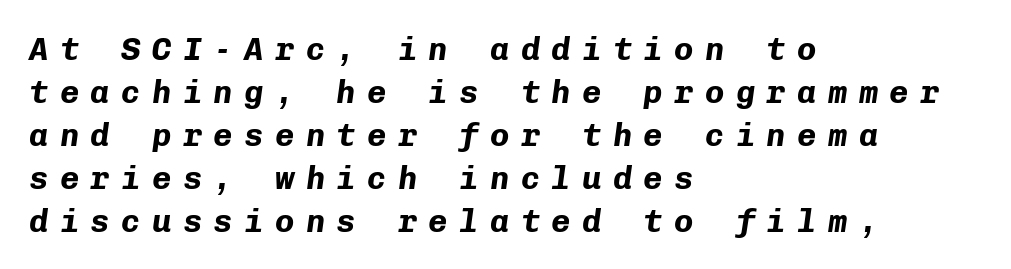
The image shows 32 px bold type, italic (leaning right), monospaced; set left-aligned, normal line spacing (1.34x), unusually wide letter spacing (+0.36 em), not underlined; low stroke contrast and a medium x-height.
